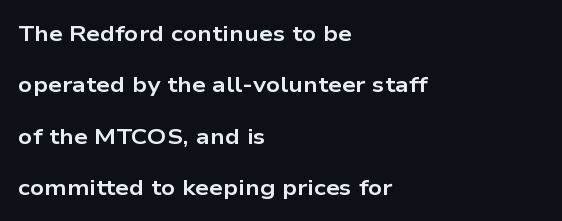
{"italic": "no", "bold": "yes", "underline": "no", "align": "left", "line_spacing": "loose", "line_spacing_ratio": 2.33, "letter_spacing": "normal", "letter_spacing_em": 0.0, "glyph_px": 22}
